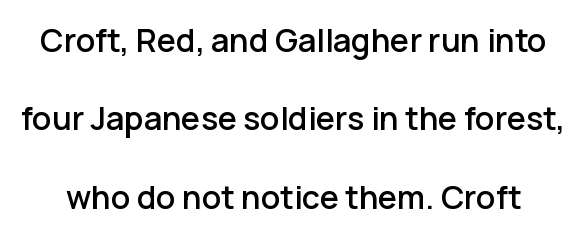
The image shows 32 px sans-serif type, upright; set loose line spacing (2.45x), normal letter spacing, not underlined; low stroke contrast and a medium x-height.
